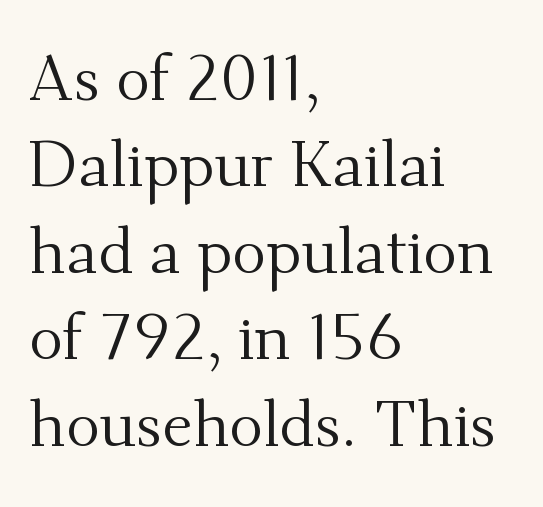
Q: Is the text bold? A: No.
Q: Is the text italic (slanted)? A: No, it is upright.
Q: Is the typeface a serif or a sans-serif typeface? A: Serif.
Q: Is the text underlined? A: No.
Q: How is the paragraph aligned? A: Left-aligned.
Q: Is the spacing between letters normal or unusually wide? A: Normal.
Q: Is the spacing between lines tight, normal or loose? A: Normal.
Q: Width (condensed, normal, or wide)? A: Normal.
Q: Stroke contrast? A: Medium.
Q: x-height? A: Small.
Q: Monospaced? A: No.
